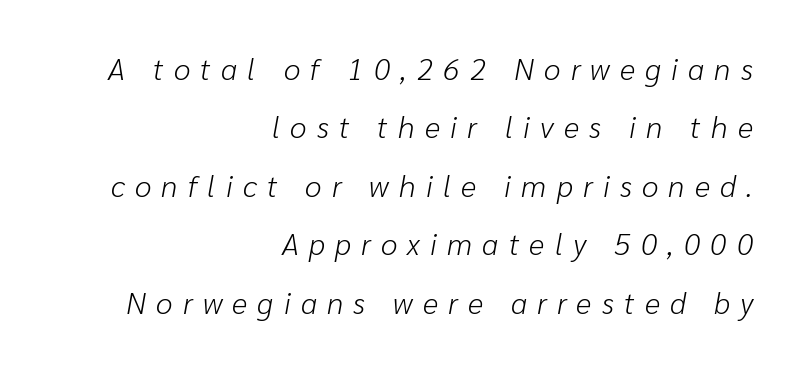
The image shows 30 px light type, italic (leaning right); set right-aligned, loose line spacing (1.95x), unusually wide letter spacing (+0.34 em), not underlined; low stroke contrast and a medium x-height.
